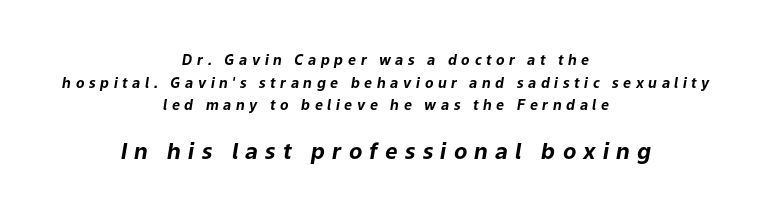
Q: Is the text bold? A: Yes.
Q: Is the text italic (slanted)? A: Yes, it leans right by about 9 degrees.
Q: Is the text underlined? A: No.
Q: How is the paragraph aligned? A: Centered.
Q: Is the spacing between letters normal or unusually wide? A: Unusually wide.
Q: Is the spacing between lines tight, normal or loose? A: Normal.
Q: Which block of text is set in a larger size, the first (top) or the second (bottom)? A: The second (bottom) one.
